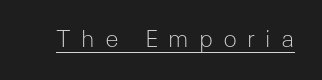
Heft: none added — not bold. Underline: present. Observe the wide spacing: letters keep a clear distance from each other. The type sits square on the baseline with zero lean.
